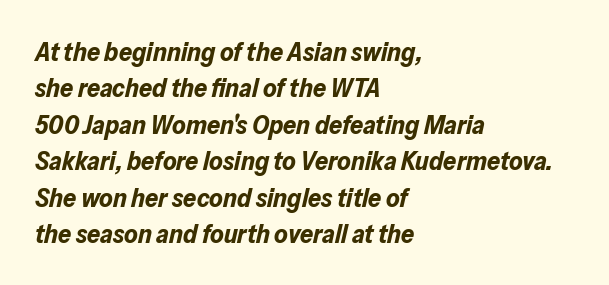
The image shows 26 px bold type, italic (leaning right); set left-aligned, normal line spacing (1.4x), normal letter spacing, not underlined.
